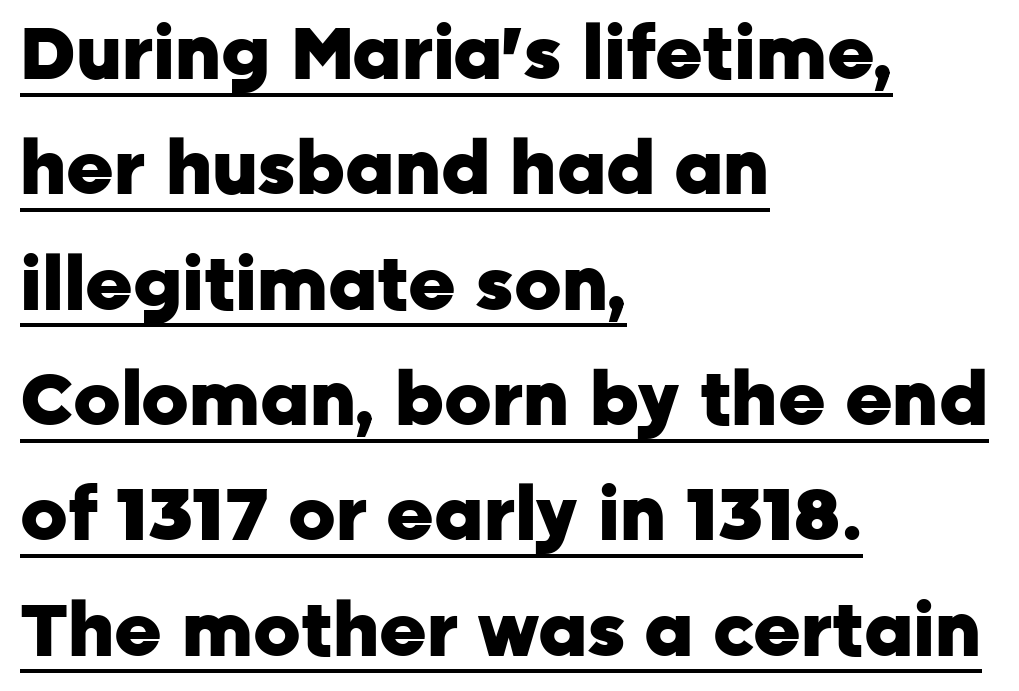
{"serif": "no", "italic": "no", "bold": "yes", "weight": "heavy", "width": "normal", "stroke_contrast": "low", "x_height": "medium", "monospaced": "no", "underline": "yes", "align": "left", "line_spacing": "normal", "line_spacing_ratio": 1.58, "letter_spacing": "normal", "letter_spacing_em": 0.0, "glyph_px": 73}
